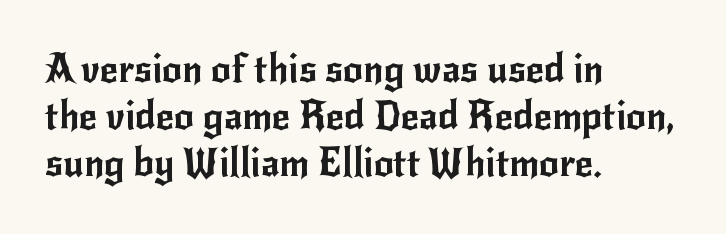
Spacing verdict: proportional, widths tailored to each character. This is sans-serif lettering, the kind often seen on screens and signage. The text block is weighted toward the left margin, trailing off unevenly rightward. Tracking value appears to be zero — textbook default spacing. The space directly below the letters is spotless.
